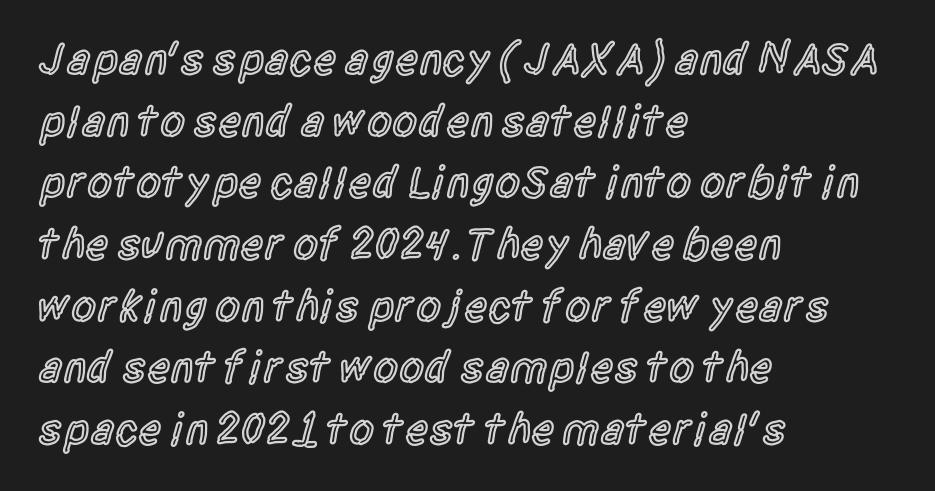
Q: Is the text bold? A: Semi-bold.
Q: Is the text italic (slanted)? A: Yes.
Q: Is the typeface a serif or a sans-serif typeface? A: Sans-serif.
Q: Is the text underlined? A: No.
Q: How is the paragraph aligned? A: Left-aligned.
Q: Is the spacing between letters normal or unusually wide? A: Normal.
Q: Is the spacing between lines tight, normal or loose? A: Normal.
Q: Width (condensed, normal, or wide)? A: Condensed.
Q: x-height? A: Large.
Q: Monospaced? A: No.
